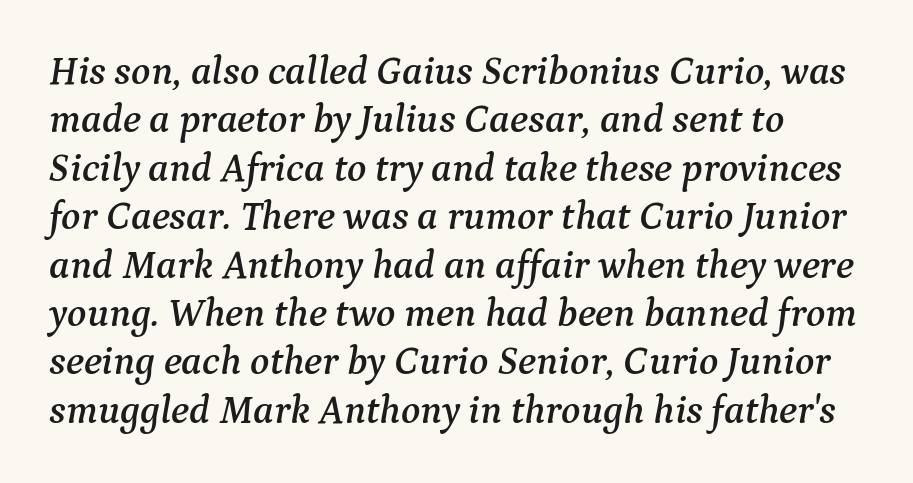
Does extra space separate the letters? No, they use regular spacing. Does the lettering tilt? It does — this is italic. Here the designer chose a conventional face with non-uniform glyph widths. What kind of face is this? One with serifs.
